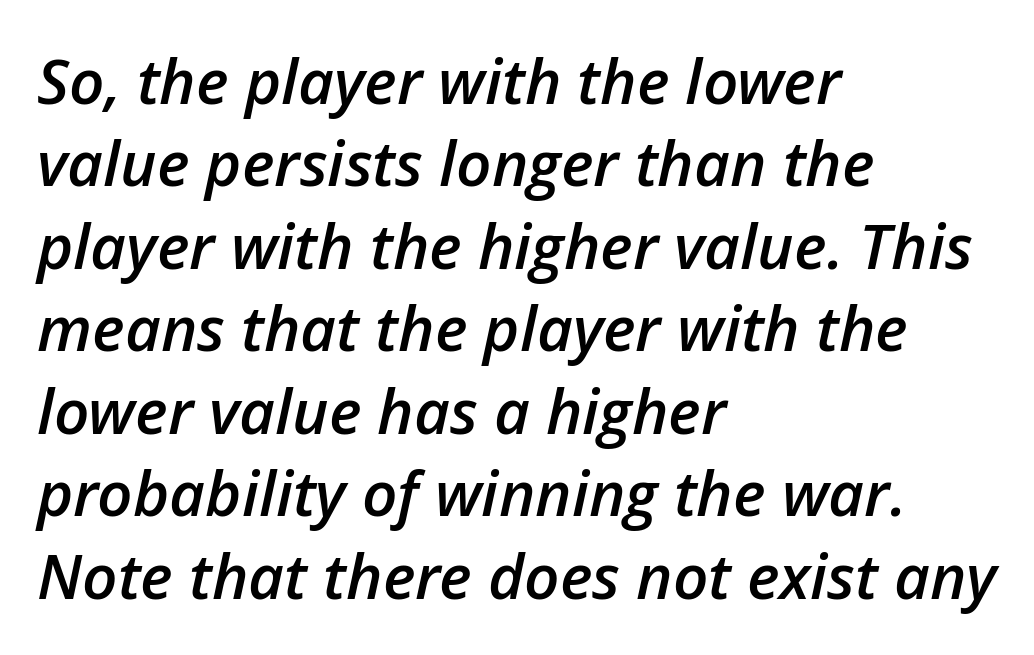
Q: Is the text bold? A: Semi-bold.
Q: Is the text italic (slanted)? A: Yes, it leans right by about 12 degrees.
Q: Is the text underlined? A: No.
Q: How is the paragraph aligned? A: Left-aligned.
Q: Is the spacing between letters normal or unusually wide? A: Normal.
Q: Is the spacing between lines tight, normal or loose? A: Normal.
Q: Width (condensed, normal, or wide)? A: Normal.
Q: Stroke contrast? A: Low.
Q: x-height? A: Medium.
Q: Monospaced? A: No.
